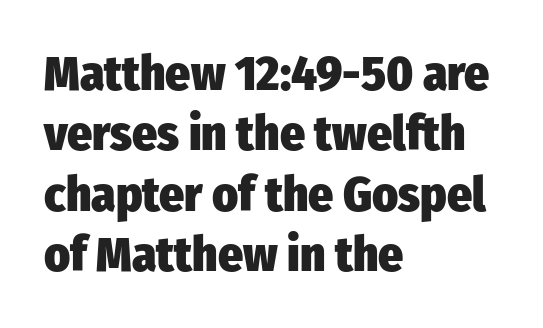
The image shows 49 px heavy, condensed sans-serif type, upright; set left-aligned, line spacing 1.23x, normal letter spacing, not underlined; low stroke contrast and a medium x-height.
